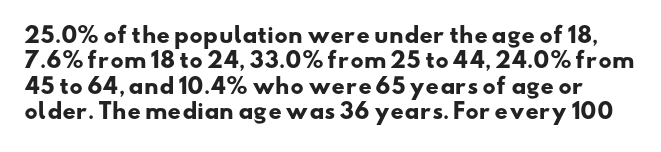
{"bold": "yes", "underline": "no", "line_spacing_ratio": 1.21, "letter_spacing": "normal", "letter_spacing_em": 0.0, "glyph_px": 21}
